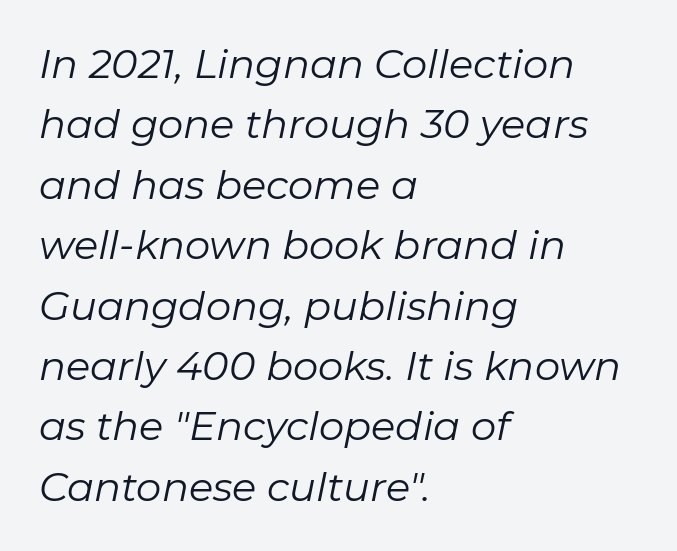
The image shows 40 px regular-weight type, italic (leaning right); set left-aligned, normal line spacing (1.51x), normal letter spacing, not underlined; low stroke contrast and a medium x-height.
